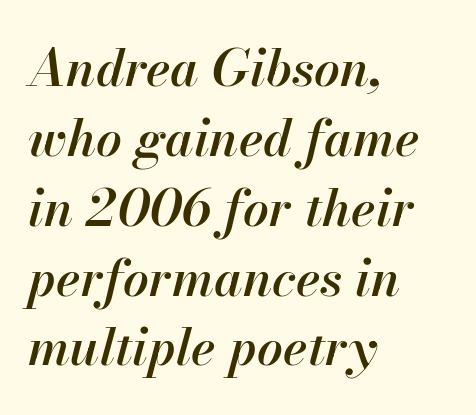
{"italic": "yes", "lean": "right", "slant_degrees": 13, "bold": "semi", "weight": "semibold", "width": "normal", "stroke_contrast": "high", "x_height": "small", "monospaced": "no", "underline": "no", "align": "left", "line_spacing": "normal", "line_spacing_ratio": 1.37, "letter_spacing": "normal", "letter_spacing_em": 0.0, "glyph_px": 51}
